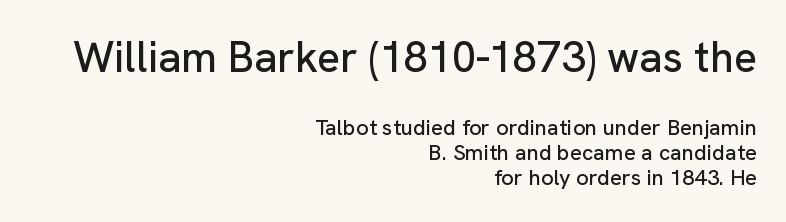
Q: Is the text italic (slanted)? A: No, it is upright.
Q: Is the typeface a serif or a sans-serif typeface? A: Sans-serif.
Q: Is the text underlined? A: No.
Q: How is the paragraph aligned? A: Right-aligned.
Q: Is the spacing between letters normal or unusually wide? A: Normal.
Q: Is the spacing between lines tight, normal or loose? A: Tight.
Q: Which block of text is set in a larger size, the first (top) or the second (bottom)? A: The first (top) one.
Q: Width (condensed, normal, or wide)? A: Normal.
Q: Stroke contrast? A: Low.
Q: x-height? A: Medium.
Q: Monospaced? A: No.
